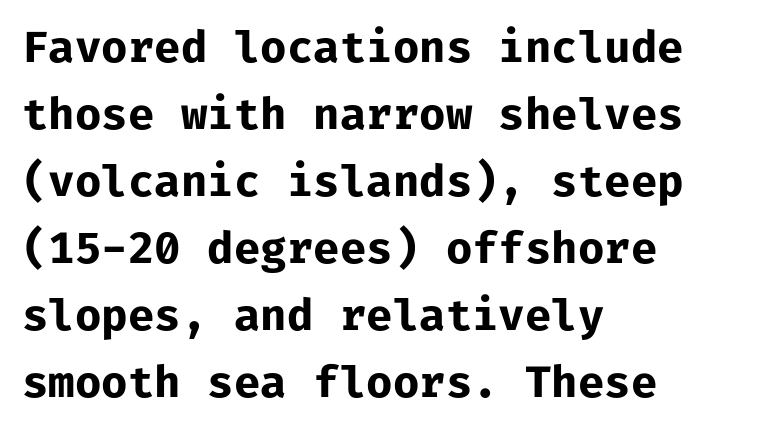
Monospaced: the letters line up in strict vertical columns. The passage shown is not underscored anywhere. Words appear dense and cohesive because spacing is normal. Italic? Not at all — the glyphs are vertical.
